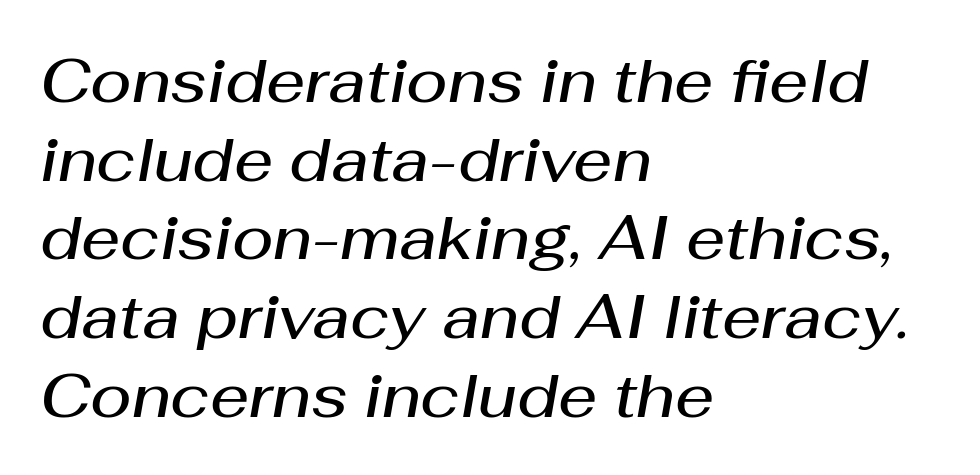
Looks like regular typesetting: each glyph gets only the width it needs. Slightly chunky letters — semibold, I'd say, not full bold. The space beneath each line is pristine and unruled. Here the glyphs are tracked normally, forming tight word shapes. The font's italic variant was chosen for this text. Does the copy run flush right? No — it runs flush left.
